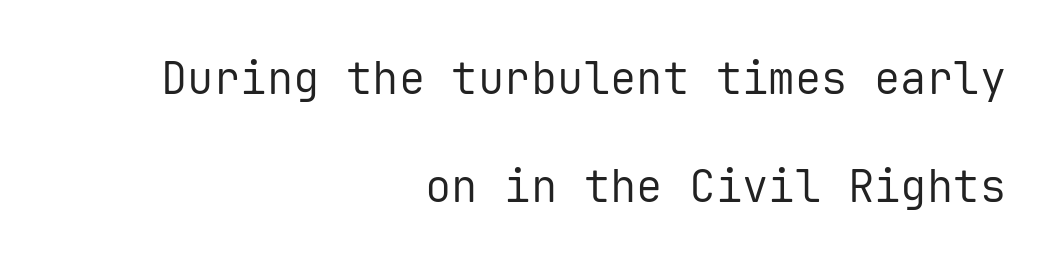
Between one letter and the next there's only the usual sliver of space. Is the type heavy? It reads as light-to-regular instead. Compared with typical paragraphs, the rows here are farther apart. Grotesque or geometric, the face here clearly has no serifs. Looks like terminal output: every glyph gets an equal slot. Each line ends at the same right margin while the left side varies.
